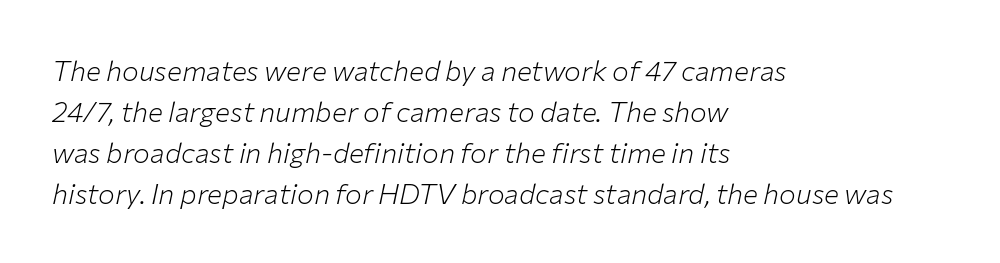
Line beginnings align vertically; line endings do not. The strokes carry an ordinary text weight at most. The passage shown is typed in a proportional face where columns would drift. Regular leading. Rule under the text: the space is simply empty. It's the slanting kind of type.
